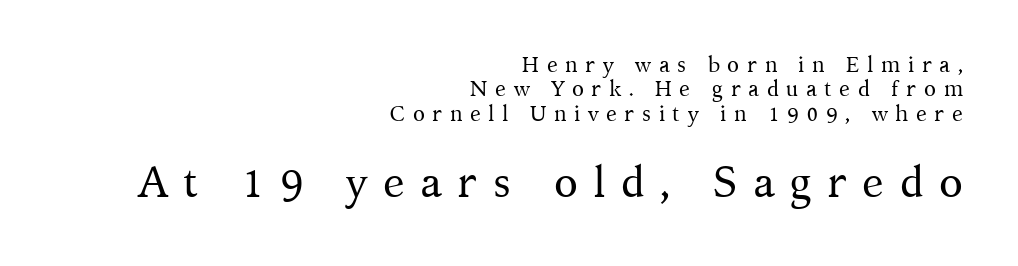
Q: Is the text bold? A: No.
Q: Is the text italic (slanted)? A: No, it is upright.
Q: Is the typeface a serif or a sans-serif typeface? A: Serif.
Q: Is the text underlined? A: No.
Q: How is the paragraph aligned? A: Right-aligned.
Q: Is the spacing between letters normal or unusually wide? A: Unusually wide.
Q: Is the spacing between lines tight, normal or loose? A: Tight.
Q: Which block of text is set in a larger size, the first (top) or the second (bottom)? A: The second (bottom) one.
Q: Width (condensed, normal, or wide)? A: Normal.
Q: Stroke contrast? A: Medium.
Q: x-height? A: Medium.
Q: Monospaced? A: No.
